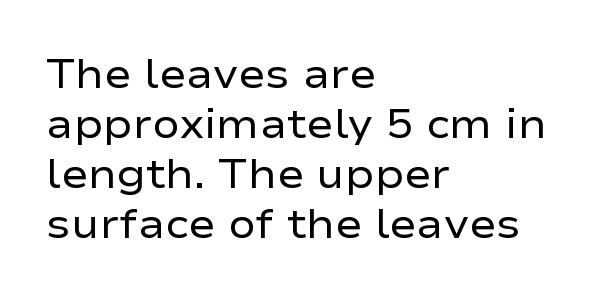
The image shows 41 px regular-weight, wide sans-serif type, upright; set left-aligned, line spacing 1.22x, normal letter spacing, not underlined; low stroke contrast and a medium x-height.
